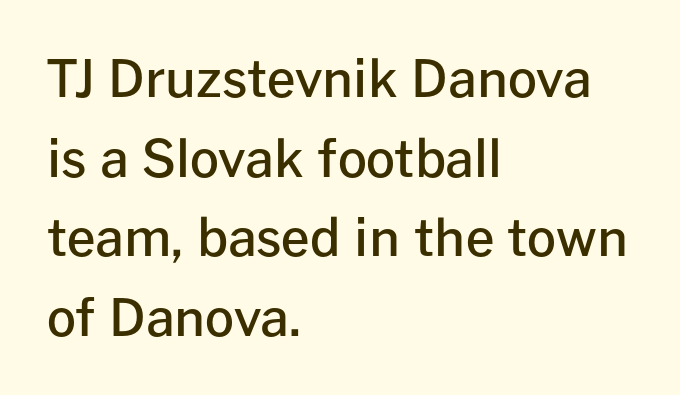
{"serif": "no", "italic": "no", "bold": "semi", "weight": "semibold", "width": "normal", "stroke_contrast": "low", "x_height": "medium", "monospaced": "no", "underline": "no", "align": "left", "line_spacing": "normal", "line_spacing_ratio": 1.56, "letter_spacing": "normal", "letter_spacing_em": 0.0, "glyph_px": 51}
